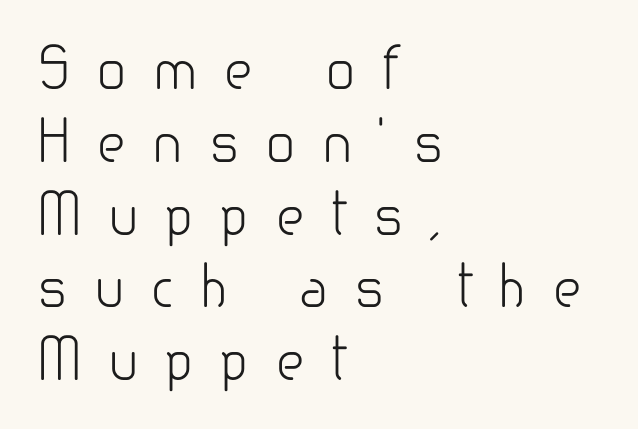
The image shows 56 px light sans-serif type, upright; set left-aligned, normal line spacing (1.3x), unusually wide letter spacing (+0.46 em), not underlined; low stroke contrast and a small x-height.
